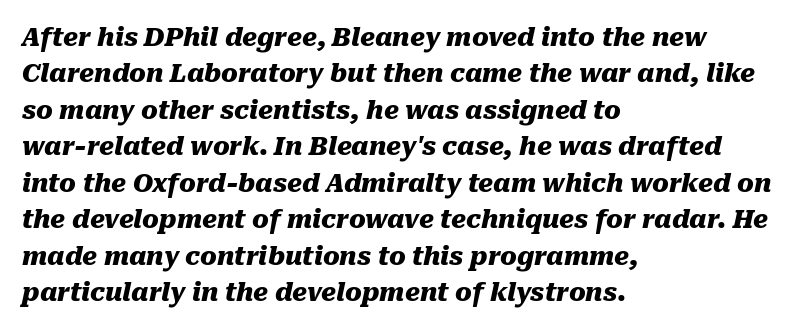
Characters follow at the spacing the type designer built in. On the weight axis this lands at bold, roughly 700. Only glyphs here, with clear space below each row. Rows of type keep a routine distance in the vertical direction. The text carries the slant typical of an italic or oblique font. The text block is weighted toward the left margin, trailing off unevenly rightward.
